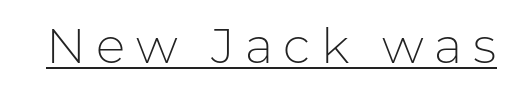
{"serif": "no", "italic": "no", "bold": "no", "weight": "light", "width": "normal", "stroke_contrast": "low", "x_height": "medium", "monospaced": "no", "underline": "yes", "letter_spacing": "wide", "letter_spacing_em": 0.21, "glyph_px": 49}
